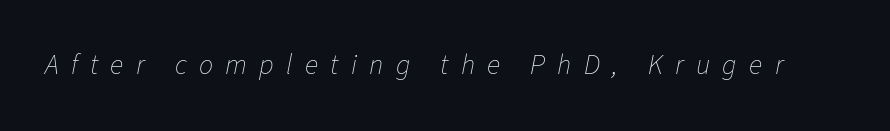
The gap between lines stays unmarked. Think of a printed novel: that variable character pitch is what you see here. When letters slant like this, we call the style italic. Between one letter and the next there's a generous, obvious gap.
